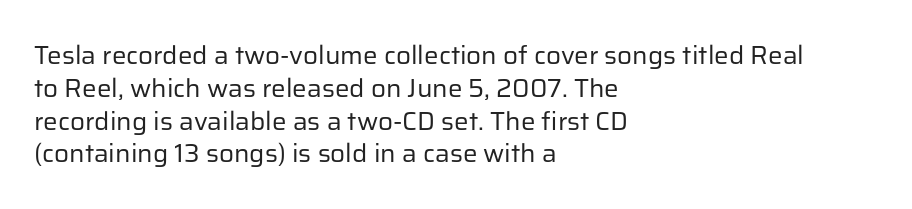
{"italic": "no", "bold": "no", "underline": "no", "align": "left", "line_spacing": "normal", "line_spacing_ratio": 1.26, "letter_spacing": "normal", "letter_spacing_em": 0.0, "glyph_px": 26}
